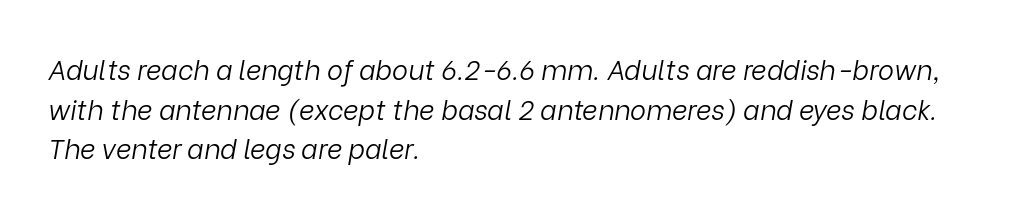
Q: Is the text bold? A: No.
Q: Is the text italic (slanted)? A: Yes, it leans right by about 9 degrees.
Q: Is the text underlined? A: No.
Q: How is the paragraph aligned? A: Left-aligned.
Q: Is the spacing between letters normal or unusually wide? A: Normal.
Q: Is the spacing between lines tight, normal or loose? A: Normal.
